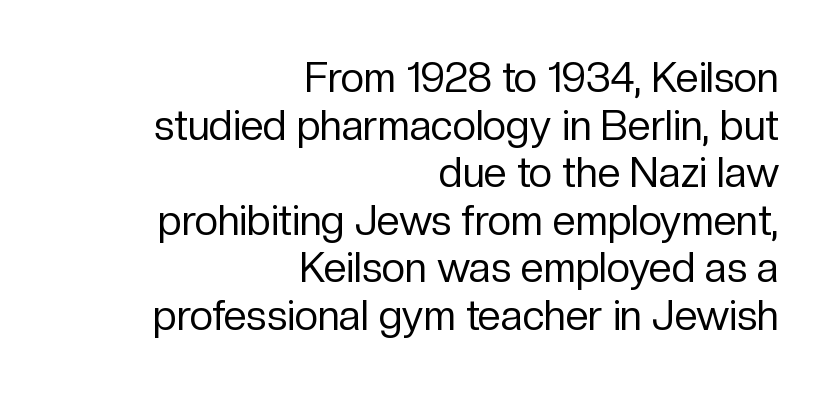
Italic? Not at all — the glyphs are vertical. Compared with a flush-left layout, this one pins lines to the opposite, right side. The font is comparable to plain body text, perhaps lighter. This rendering features lettering with no underline. The face used here is proportionally spaced, like ordinary book or web type.
